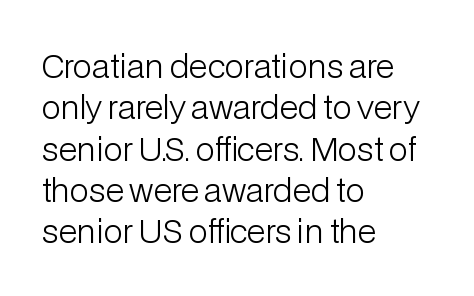
The image shows 32 px light sans-serif type, upright; set left-aligned, normal line spacing (1.29x), normal letter spacing, not underlined; low stroke contrast and a medium x-height.
